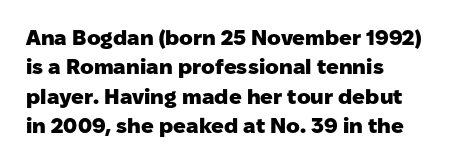
The image shows 21 px bold type, upright; set left-aligned, normal line spacing (1.4x), normal letter spacing, not underlined.
